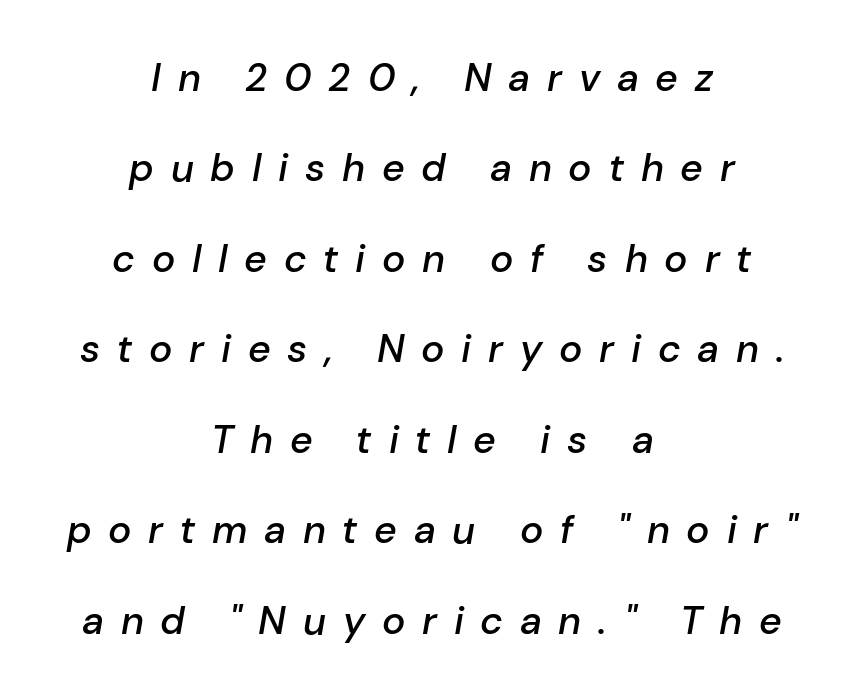
The image shows 39 px semibold type, italic (leaning right); set centered, loose line spacing (2.32x), unusually wide letter spacing (+0.43 em), not underlined; low stroke contrast and a medium x-height.
